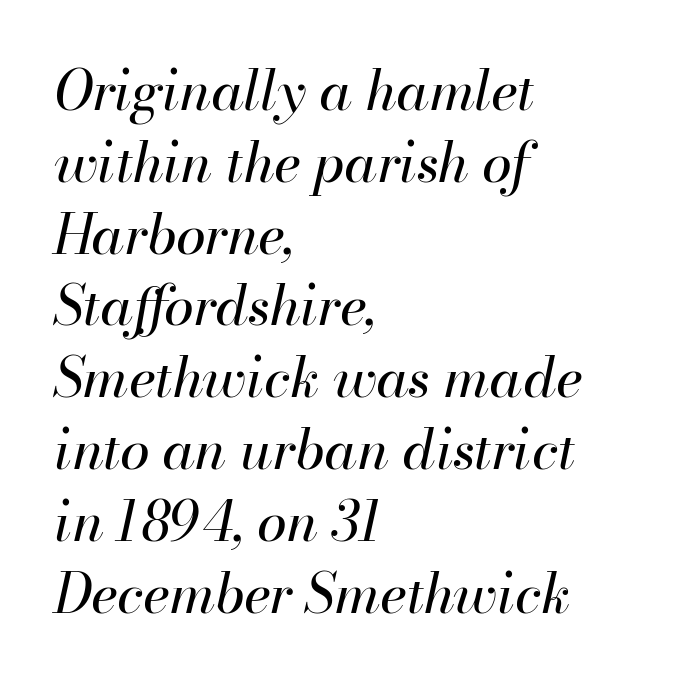
Q: Is the text bold? A: No.
Q: Is the text italic (slanted)? A: Yes, it leans right by about 13 degrees.
Q: Is the text underlined? A: No.
Q: How is the paragraph aligned? A: Left-aligned.
Q: Is the spacing between letters normal or unusually wide? A: Normal.
Q: Is the spacing between lines tight, normal or loose? A: Normal.
Q: Width (condensed, normal, or wide)? A: Normal.
Q: Stroke contrast? A: High.
Q: x-height? A: Small.
Q: Monospaced? A: No.
